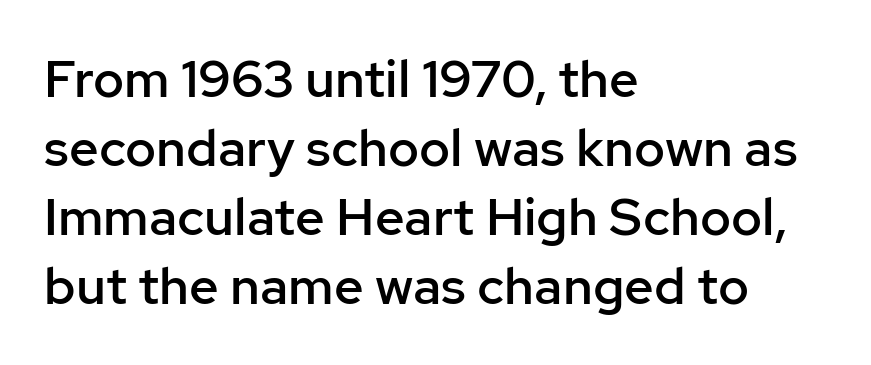
Q: Is the text bold? A: Semi-bold.
Q: Is the text italic (slanted)? A: No, it is upright.
Q: Is the typeface a serif or a sans-serif typeface? A: Sans-serif.
Q: Is the text underlined? A: No.
Q: How is the paragraph aligned? A: Left-aligned.
Q: Is the spacing between letters normal or unusually wide? A: Normal.
Q: Is the spacing between lines tight, normal or loose? A: Normal.
Q: Width (condensed, normal, or wide)? A: Normal.
Q: Stroke contrast? A: Low.
Q: x-height? A: Medium.
Q: Monospaced? A: No.
